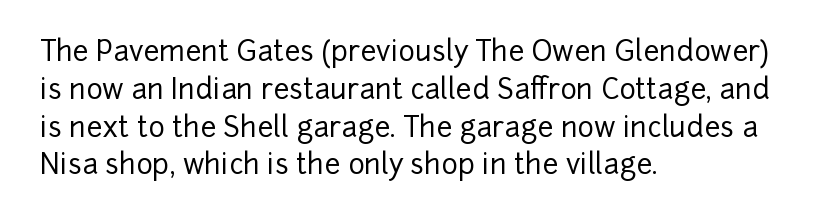
Q: Is the text italic (slanted)? A: No, it is upright.
Q: Is the typeface a serif or a sans-serif typeface? A: Sans-serif.
Q: Is the text underlined? A: No.
Q: How is the paragraph aligned? A: Left-aligned.
Q: Is the spacing between letters normal or unusually wide? A: Normal.
Q: Is the spacing between lines tight, normal or loose? A: Normal.
Q: Width (condensed, normal, or wide)? A: Normal.
Q: Stroke contrast? A: Low.
Q: x-height? A: Medium.
Q: Monospaced? A: No.
